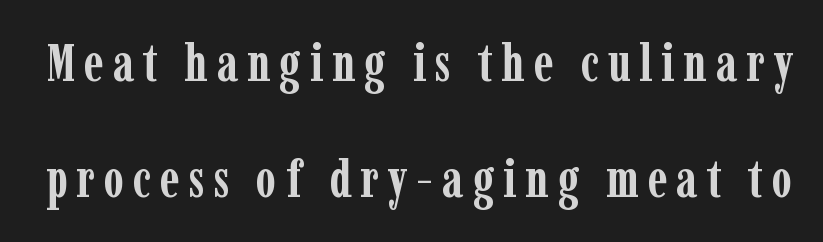
{"serif": "yes", "italic": "no", "bold": "yes", "weight": "semibold", "width": "condensed", "stroke_contrast": "low", "x_height": "medium", "monospaced": "no", "underline": "no", "line_spacing": "loose", "line_spacing_ratio": 2.24, "glyph_px": 52}
